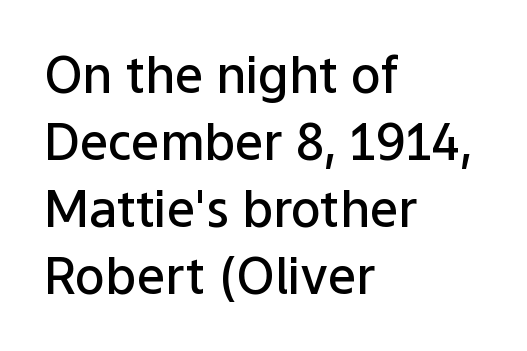
Q: Is the text bold? A: Semi-bold.
Q: Is the text italic (slanted)? A: No, it is upright.
Q: Is the typeface a serif or a sans-serif typeface? A: Sans-serif.
Q: Is the text underlined? A: No.
Q: How is the paragraph aligned? A: Left-aligned.
Q: Is the spacing between letters normal or unusually wide? A: Normal.
Q: Is the spacing between lines tight, normal or loose? A: Normal.
Q: Width (condensed, normal, or wide)? A: Normal.
Q: Stroke contrast? A: Low.
Q: x-height? A: Medium.
Q: Monospaced? A: No.
